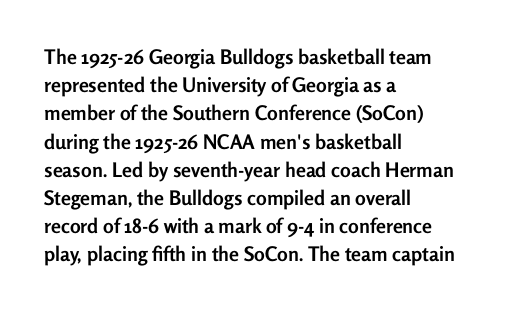
Q: Is the text bold? A: Yes.
Q: Is the text italic (slanted)? A: No, it is upright.
Q: Is the text underlined? A: No.
Q: How is the paragraph aligned? A: Left-aligned.
Q: Is the spacing between letters normal or unusually wide? A: Normal.
Q: Is the spacing between lines tight, normal or loose? A: Normal.
